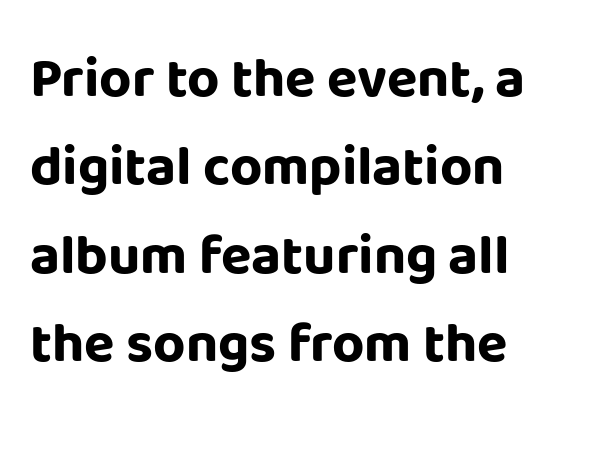
{"serif": "no", "italic": "no", "bold": "yes", "weight": "bold", "width": "normal", "stroke_contrast": "low", "x_height": "large", "monospaced": "no", "underline": "no", "align": "left", "line_spacing": "normal", "line_spacing_ratio": 1.58, "letter_spacing": "normal", "letter_spacing_em": 0.0, "glyph_px": 56}
